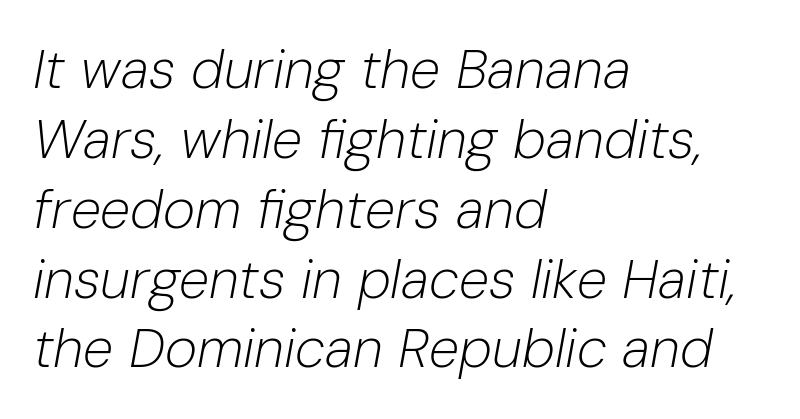
Teacher's note: observe the even left margin — that is flush-left alignment. The tracking reads as untouched default to a designer's eye. Notice how the stems are inclined rather than vertical — that's the hallmark of italics. The weight tops out at a normal text grade. The lines sit at an ordinary, default distance from one another.
